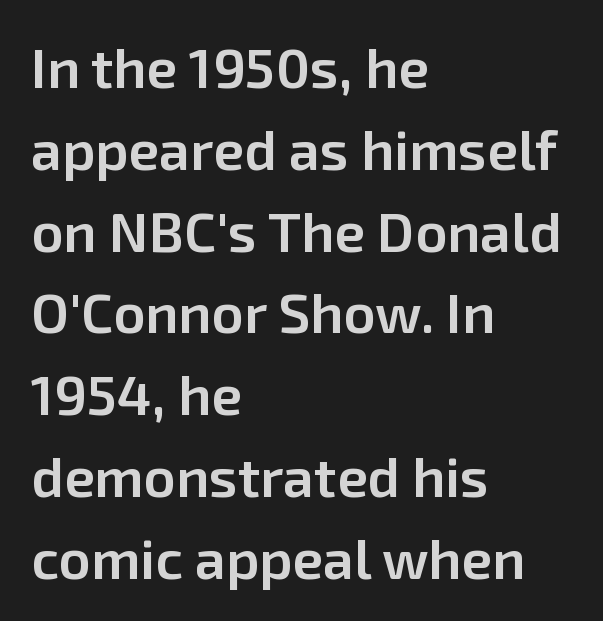
The image shows 56 px semibold sans-serif type, upright; set left-aligned, normal line spacing (1.46x), normal letter spacing, not underlined; low stroke contrast and a medium x-height.
